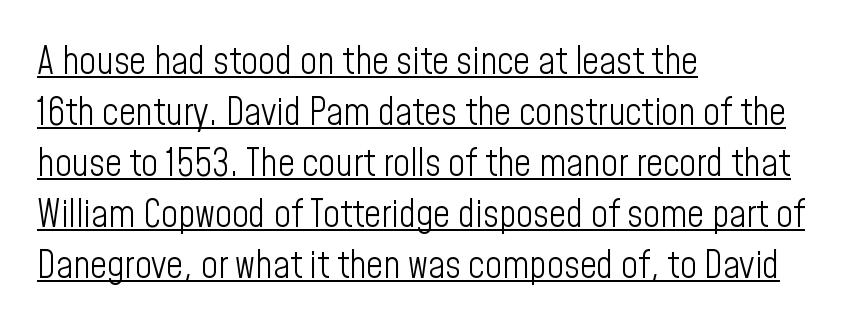
The image shows 37 px light, condensed sans-serif type, upright; set left-aligned, normal line spacing (1.38x), normal letter spacing, underlined; low stroke contrast and a medium x-height.
